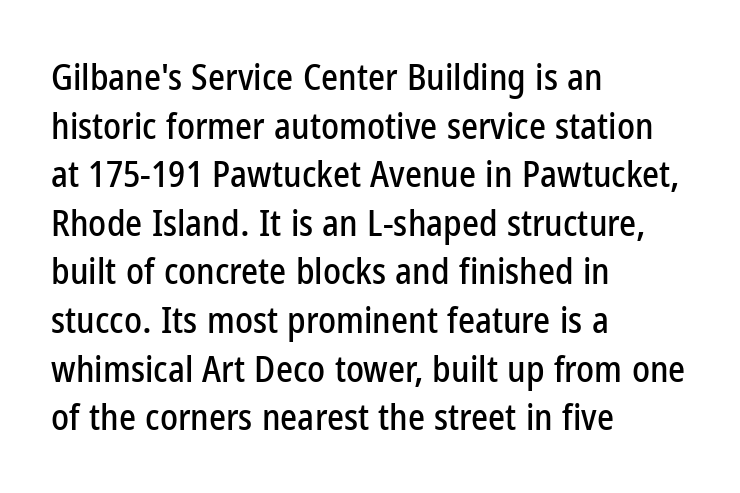
{"serif": "no", "italic": "no", "width": "condensed", "stroke_contrast": "low", "x_height": "medium", "monospaced": "no", "underline": "no", "align": "left", "line_spacing": "normal", "line_spacing_ratio": 1.35, "letter_spacing": "normal", "letter_spacing_em": 0.0, "glyph_px": 36}
